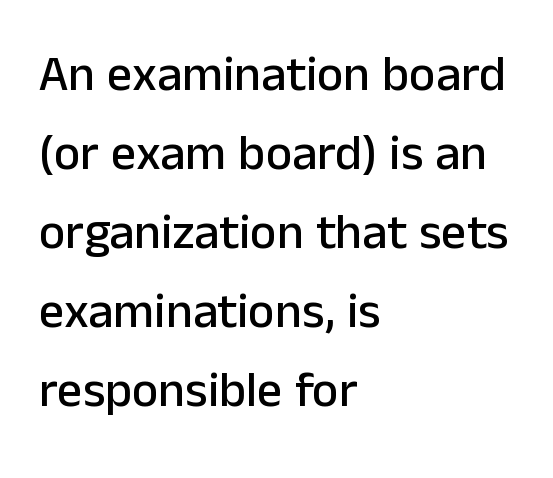
{"serif": "no", "italic": "no", "width": "normal", "stroke_contrast": "low", "x_height": "medium", "monospaced": "no", "underline": "no", "align": "left", "line_spacing": "normal", "line_spacing_ratio": 1.58, "letter_spacing": "normal", "letter_spacing_em": 0.0, "glyph_px": 50}
